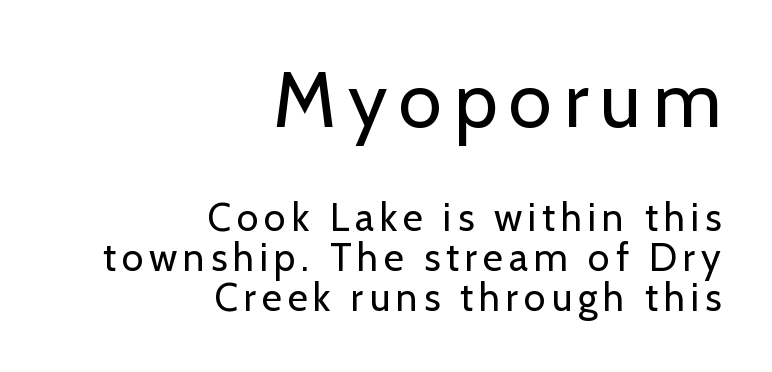
Reading top to bottom, the characters get smaller at the block break. The rag falls on the left side of this text block. When letters stand straight like this, we call the style roman or upright. Each new line begins almost immediately beneath the previous one. The weight would be labelled regular, book, light, or lighter still.
